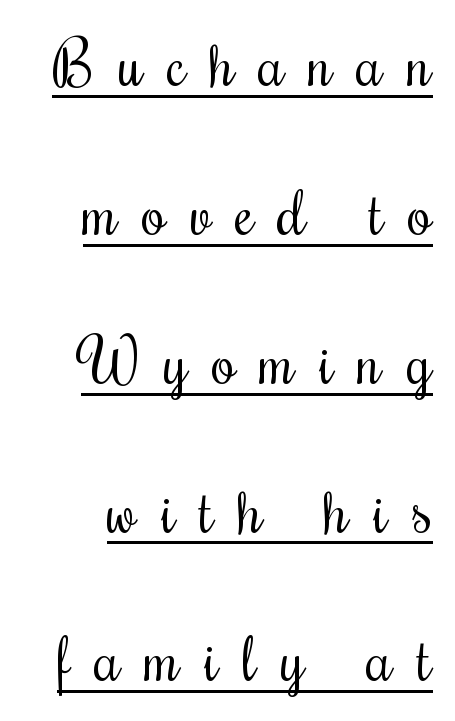
Check the space under the baseline: a stroke is drawn there. The type family on display is of the serif kind. The lines are spread far apart with generous leading. A typesetter would call this heavily tracked-out type. A quiet, ordinary-to-light weight characterises the typeface.
